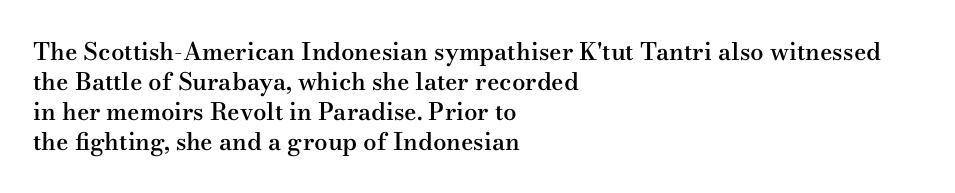
Unmarked baselines from the first word to the last. The leading is moderate, giving the passage an even texture. A bit beefed up — I'd call it semibold rather than bold. Horizontal alignment here is leftward, the default for most running prose. Style check: upright. Honestly, the letter spacing is just normal — you wouldn't notice it.
